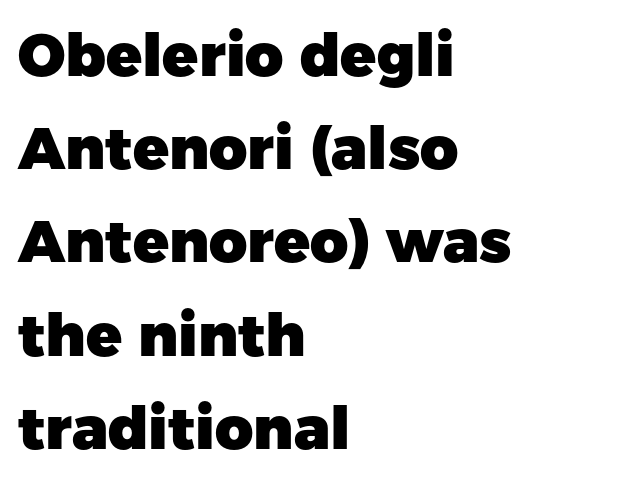
Q: Is the text bold? A: Yes.
Q: Is the text italic (slanted)? A: No, it is upright.
Q: Is the typeface a serif or a sans-serif typeface? A: Sans-serif.
Q: Is the text underlined? A: No.
Q: How is the paragraph aligned? A: Left-aligned.
Q: Is the spacing between letters normal or unusually wide? A: Normal.
Q: Is the spacing between lines tight, normal or loose? A: Normal.
Q: Width (condensed, normal, or wide)? A: Normal.
Q: Stroke contrast? A: Low.
Q: x-height? A: Medium.
Q: Monospaced? A: No.
